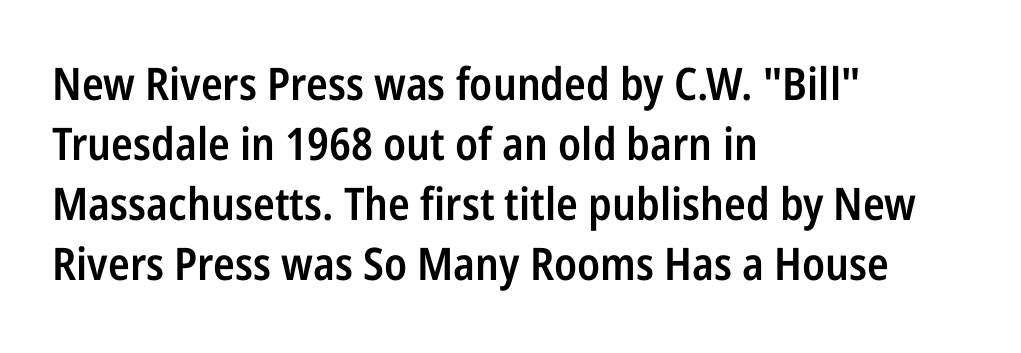
The image shows 45 px semibold, condensed sans-serif type, upright; set left-aligned, normal line spacing (1.33x), normal letter spacing, not underlined; low stroke contrast and a medium x-height.
